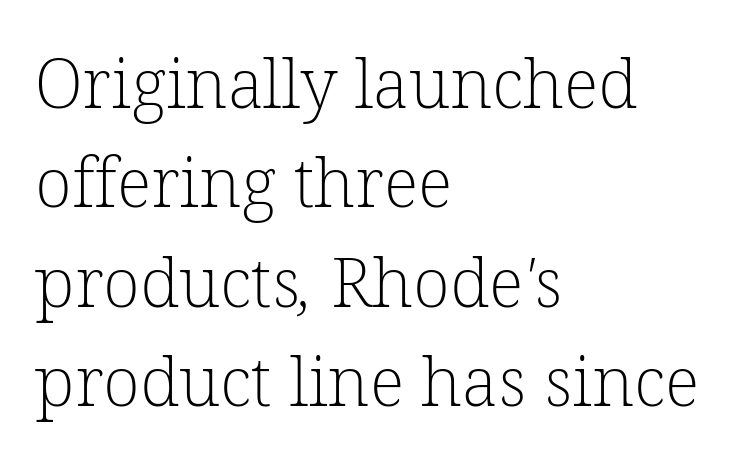
{"serif": "yes", "bold": "no", "weight": "light", "width": "normal", "stroke_contrast": "low", "x_height": "medium", "monospaced": "no", "underline": "no", "align": "left", "line_spacing": "normal", "line_spacing_ratio": 1.46, "letter_spacing": "normal", "letter_spacing_em": 0.0, "glyph_px": 68}
